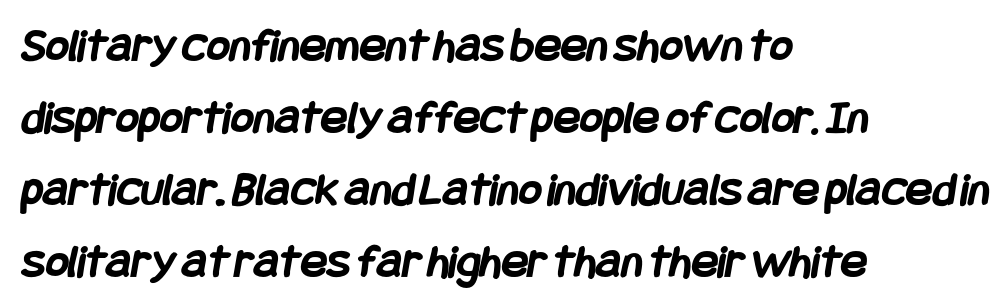
Q: Is the text bold? A: Yes.
Q: Is the typeface a serif or a sans-serif typeface? A: Sans-serif.
Q: Is the text underlined? A: No.
Q: How is the paragraph aligned? A: Left-aligned.
Q: Is the spacing between letters normal or unusually wide? A: Normal.
Q: Is the spacing between lines tight, normal or loose? A: Normal.
Q: Width (condensed, normal, or wide)? A: Condensed.
Q: Stroke contrast? A: Low.
Q: x-height? A: Large.
